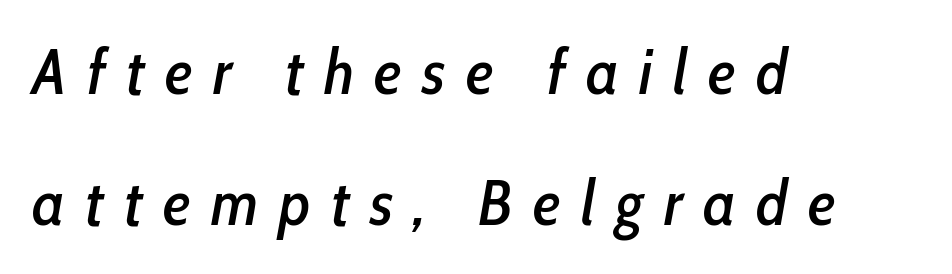
Q: Is the text italic (slanted)? A: Yes, it leans right by about 10 degrees.
Q: Is the text underlined? A: No.
Q: How is the paragraph aligned? A: Left-aligned.
Q: Is the spacing between letters normal or unusually wide? A: Unusually wide.
Q: Is the spacing between lines tight, normal or loose? A: Loose.
Q: Width (condensed, normal, or wide)? A: Condensed.
Q: Stroke contrast? A: Low.
Q: x-height? A: Medium.
Q: Monospaced? A: No.
